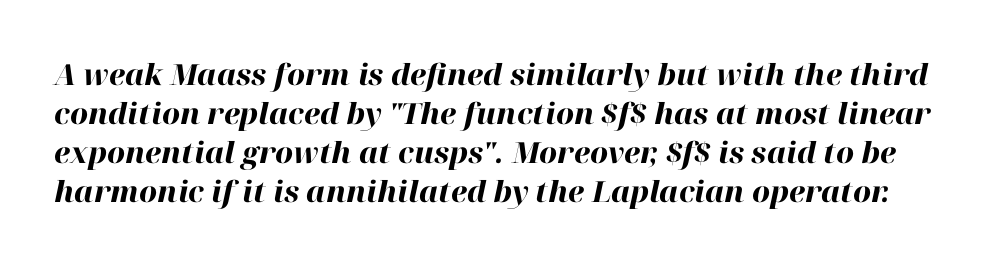
Q: Is the text bold? A: Yes.
Q: Is the text italic (slanted)? A: Yes, it leans right by about 12 degrees.
Q: Is the text underlined? A: No.
Q: Is the spacing between letters normal or unusually wide? A: Normal.
Q: Is the spacing between lines tight, normal or loose? A: Normal.
Q: Width (condensed, normal, or wide)? A: Normal.
Q: Stroke contrast? A: High.
Q: x-height? A: Medium.
Q: Monospaced? A: No.
